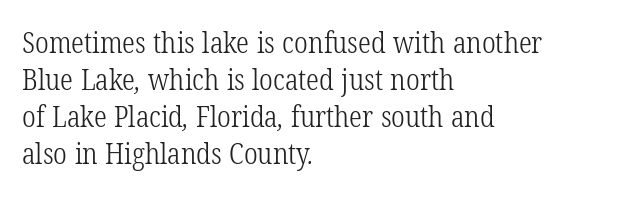
The image shows 29 px light, condensed serif type; set left-aligned, normal line spacing (1.28x), normal letter spacing, not underlined; low stroke contrast and a medium x-height.
